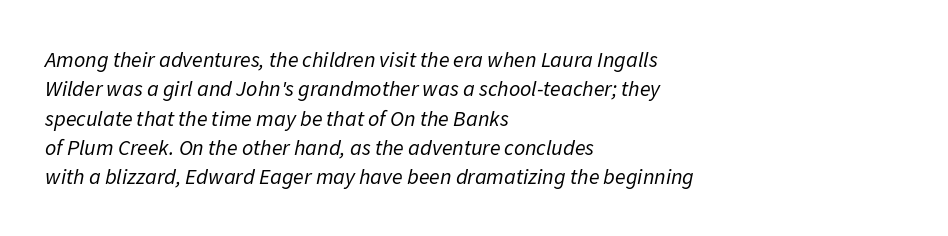
{"italic": "yes", "lean": "right", "slant_degrees": 11, "bold": "no", "underline": "no", "align": "left", "line_spacing": "normal", "line_spacing_ratio": 1.33, "letter_spacing": "normal", "letter_spacing_em": 0.0, "glyph_px": 22}
